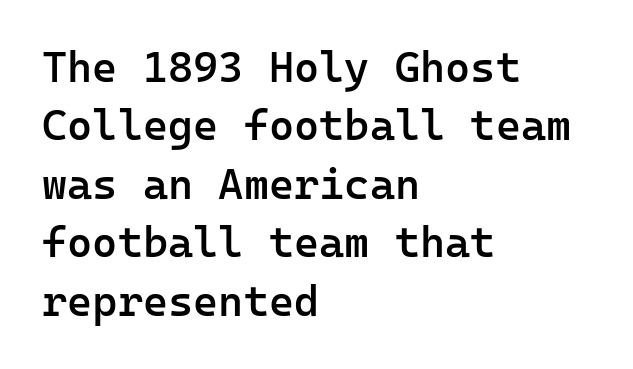
Q: Is the text bold? A: Semi-bold.
Q: Is the text italic (slanted)? A: No, it is upright.
Q: Is the typeface a serif or a sans-serif typeface? A: Sans-serif.
Q: Is the text underlined? A: No.
Q: How is the paragraph aligned? A: Left-aligned.
Q: Is the spacing between letters normal or unusually wide? A: Normal.
Q: Is the spacing between lines tight, normal or loose? A: Normal.
Q: Width (condensed, normal, or wide)? A: Normal.
Q: Stroke contrast? A: Low.
Q: x-height? A: Medium.
Q: Monospaced? A: Yes.
